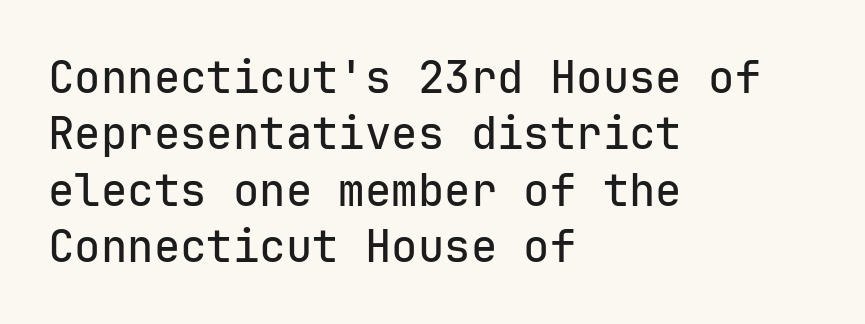
Q: Is the text italic (slanted)? A: No, it is upright.
Q: Is the typeface a serif or a sans-serif typeface? A: Sans-serif.
Q: Is the text underlined? A: No.
Q: How is the paragraph aligned? A: Left-aligned.
Q: Is the spacing between letters normal or unusually wide? A: Normal.
Q: Is the spacing between lines tight, normal or loose? A: Normal.
Q: Width (condensed, normal, or wide)? A: Normal.
Q: Stroke contrast? A: Low.
Q: x-height? A: Medium.
Q: Monospaced? A: Yes.
